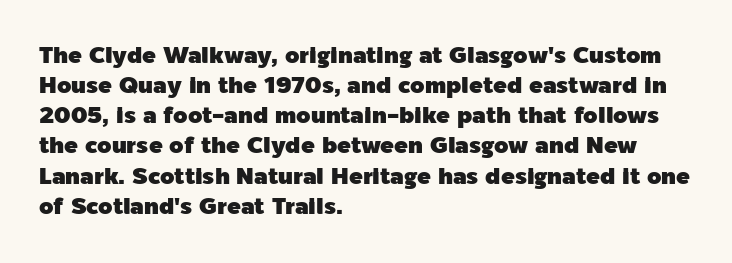
The ragged edge is on the right, which tells us the setting is flush left. What's the leading like? Ordinary, nothing unusual. Posture: straight, roman, zero tilt. The face used here is rendered with its standard letterfit. Letters rest on an invisible, unmarked baseline.
